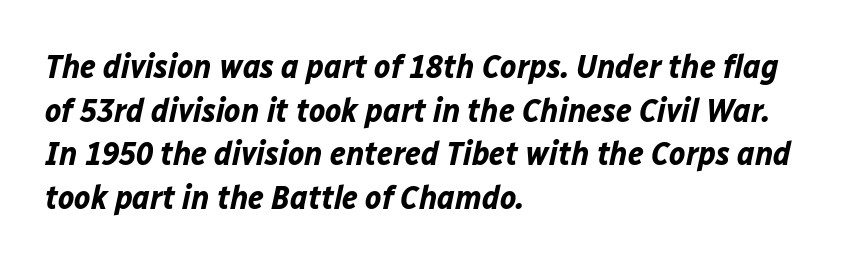
The strokes are fattened all the way to bold. Proportional: the letters do not fall into vertical columns. The designer left line spacing at the default. The foot of each line stays bare and open. This is oblique type, the kind used for emphasis or titles.
